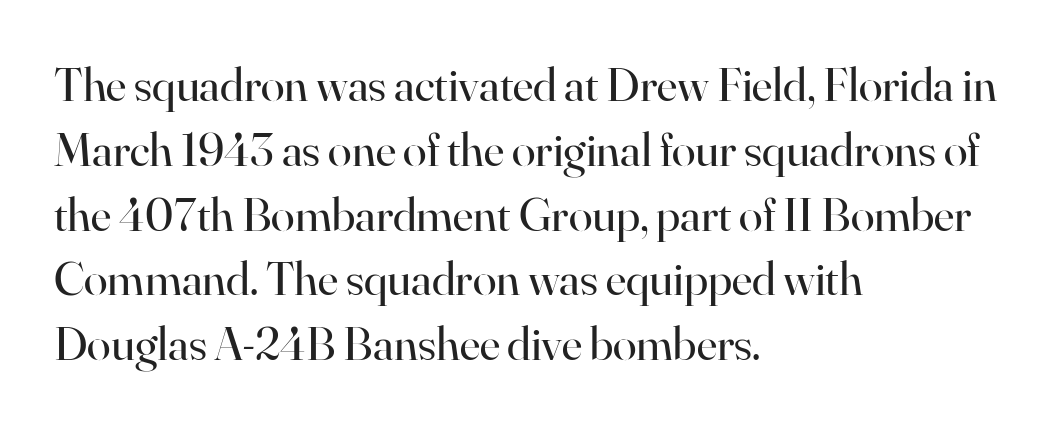
{"serif": "yes", "italic": "no", "bold": "no", "weight": "regular", "width": "normal", "stroke_contrast": "high", "x_height": "small", "monospaced": "no", "underline": "no", "align": "left", "line_spacing": "normal", "line_spacing_ratio": 1.35, "letter_spacing": "normal", "letter_spacing_em": 0.0, "glyph_px": 48}
